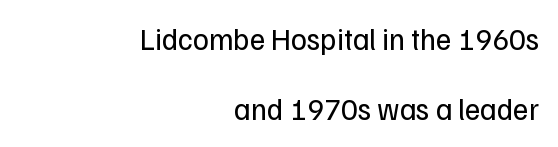
{"serif": "no", "italic": "no", "bold": "no", "weight": "regular", "width": "normal", "stroke_contrast": "low", "x_height": "medium", "monospaced": "no", "underline": "no", "align": "right", "line_spacing": "loose", "line_spacing_ratio": 2.35, "letter_spacing": "normal", "letter_spacing_em": 0.0, "glyph_px": 30}
